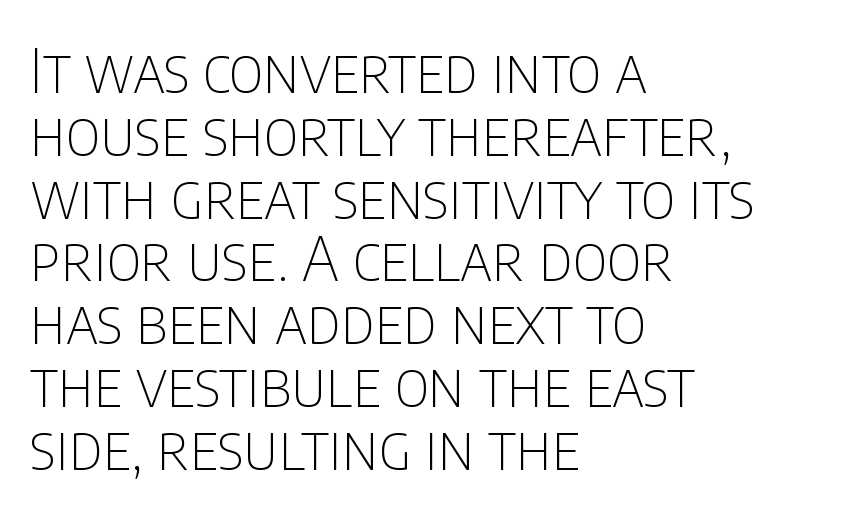
{"serif": "no", "italic": "no", "bold": "no", "weight": "thin", "width": "condensed", "stroke_contrast": "low", "x_height": "large", "monospaced": "no", "underline": "no", "align": "left", "line_spacing": "tight", "line_spacing_ratio": 1.03, "letter_spacing": "normal", "letter_spacing_em": 0.0, "glyph_px": 61}
